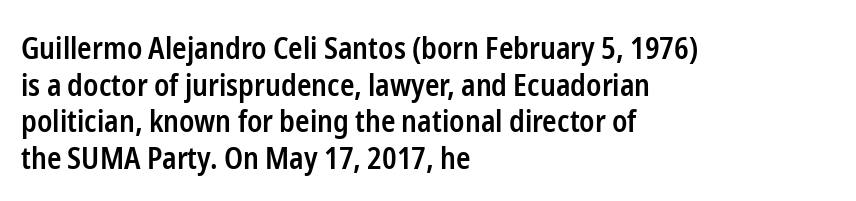
I'd call this a sans setting — the letters go barefoot. Here the glyphs are tracked normally, forming tight word shapes. Spacing verdict: proportional, widths tailored to each character. The type sits square on the baseline with zero lean. The typesetter chose a ragged-right arrangement here. On the weight axis this lands at semibold, roughly 600.
